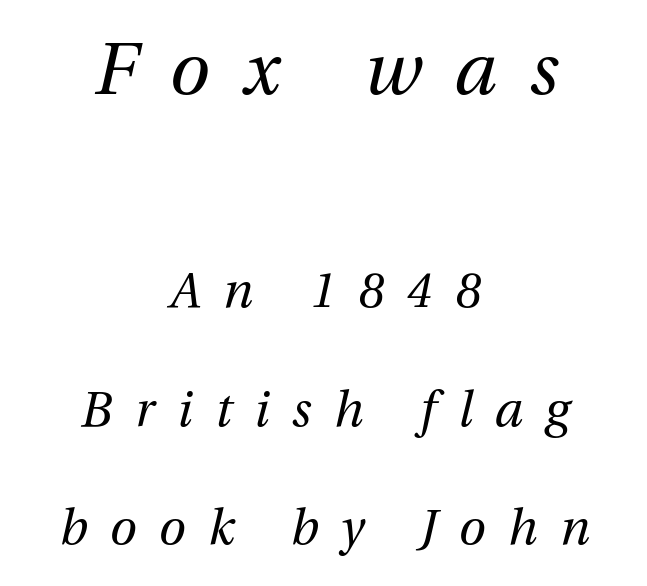
{"italic": "yes", "lean": "right", "slant_degrees": 12, "bold": "no", "weight": "regular", "width": "normal", "stroke_contrast": "medium", "x_height": "medium", "monospaced": "no", "underline": "no", "align": "center", "line_spacing": "loose", "line_spacing_ratio": 2.42, "letter_spacing": "wide", "letter_spacing_em": 0.46, "larger_block": "first", "size_ratio": 1.49, "glyph_px": 73}
